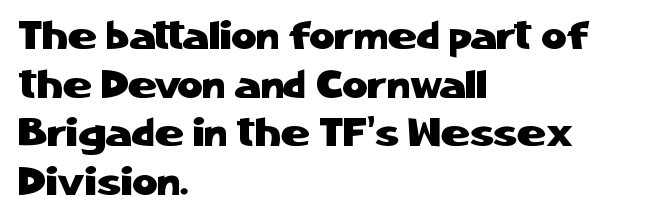
The image shows 39 px sans-serif type, upright; set left-aligned, normal line spacing (1.25x), normal letter spacing, not underlined; low stroke contrast and a medium x-height.
